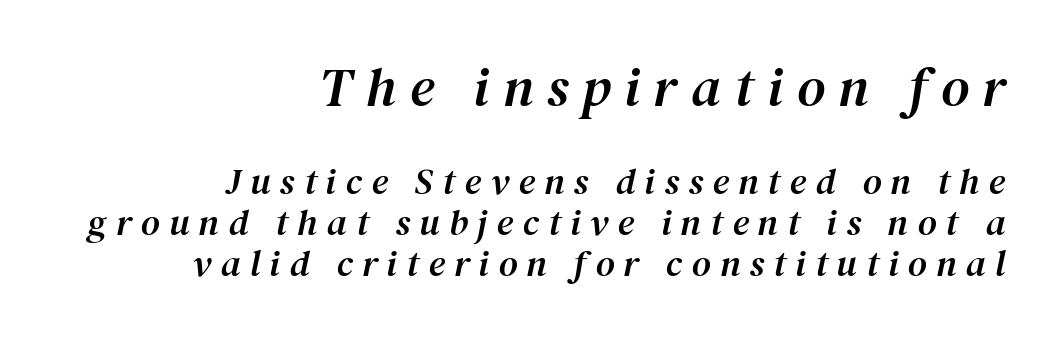
Q: Is the text italic (slanted)? A: Yes, it leans right by about 12 degrees.
Q: Is the typeface a serif or a sans-serif typeface? A: Serif.
Q: Is the text underlined? A: No.
Q: How is the paragraph aligned? A: Right-aligned.
Q: Is the spacing between letters normal or unusually wide? A: Unusually wide.
Q: Is the spacing between lines tight, normal or loose? A: Tight.
Q: Which block of text is set in a larger size, the first (top) or the second (bottom)? A: The first (top) one.
Q: Width (condensed, normal, or wide)? A: Normal.
Q: Stroke contrast? A: Medium.
Q: x-height? A: Medium.
Q: Monospaced? A: No.
